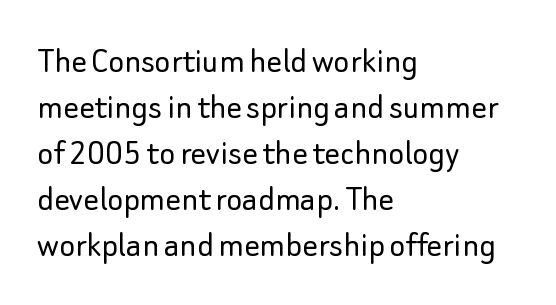
Note the varied advance widths — an 'i' is clearly narrower than an 'm'. Plain, unruled lines of type. This reads as an unemphasized weight, regular at the heaviest. Typographically, this falls in the sans-serif category. Ordinary non-slanted type is in use.
